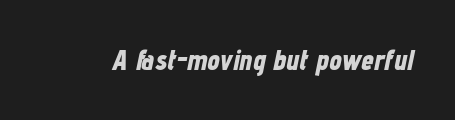
Summary of weight: heavy, a full bold. This sample uses plain, unmodified letter spacing. The face used here has a pronounced slope to its letters. The specimen omits any rule beneath the text block's lines.
